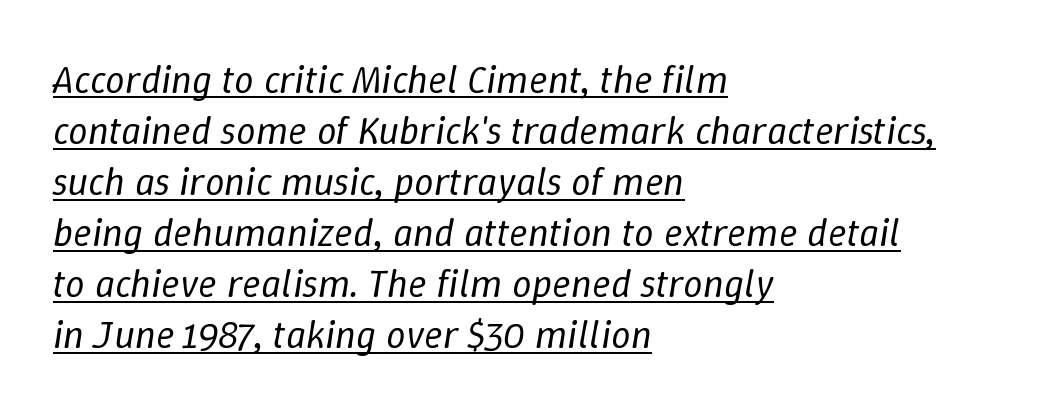
The image shows 39 px regular-weight type, italic (leaning right); set left-aligned, normal line spacing (1.31x), normal letter spacing, underlined; low stroke contrast and a medium x-height.
